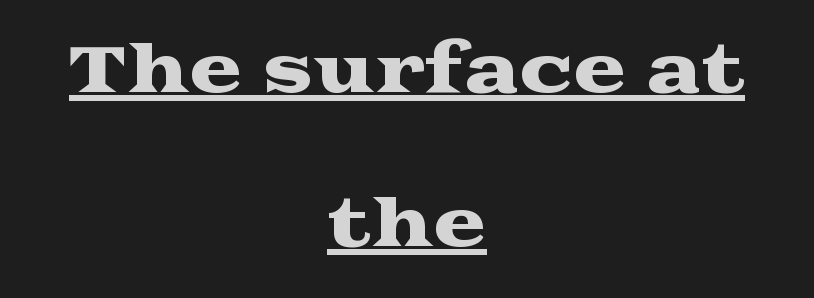
Q: Is the text italic (slanted)? A: No, it is upright.
Q: Is the typeface a serif or a sans-serif typeface? A: Serif.
Q: Is the text underlined? A: Yes.
Q: How is the paragraph aligned? A: Centered.
Q: Is the spacing between letters normal or unusually wide? A: Normal.
Q: Is the spacing between lines tight, normal or loose? A: Loose.
Q: Width (condensed, normal, or wide)? A: Wide.
Q: Stroke contrast? A: Medium.
Q: x-height? A: Medium.
Q: Monospaced? A: No.
